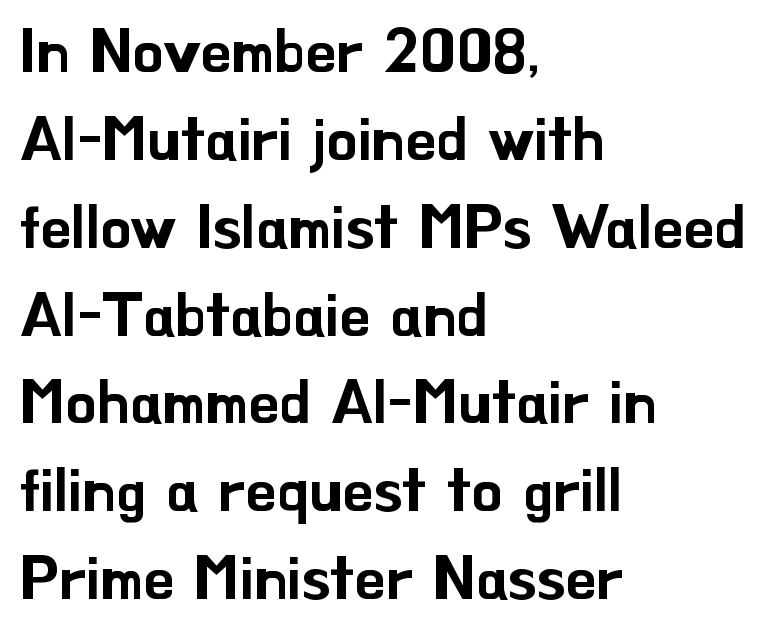
{"serif": "no", "italic": "no", "width": "normal", "stroke_contrast": "low", "x_height": "small", "monospaced": "no", "underline": "no", "align": "left", "line_spacing": "normal", "line_spacing_ratio": 1.44, "letter_spacing": "normal", "letter_spacing_em": 0.0, "glyph_px": 61}
